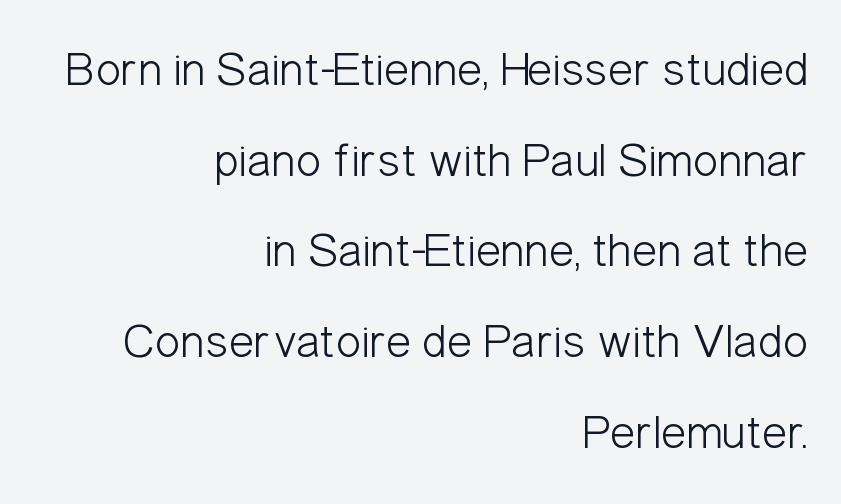
The image shows 48 px light, condensed sans-serif type, upright; set right-aligned, line spacing 1.89x, normal letter spacing, not underlined; low stroke contrast and a medium x-height.
